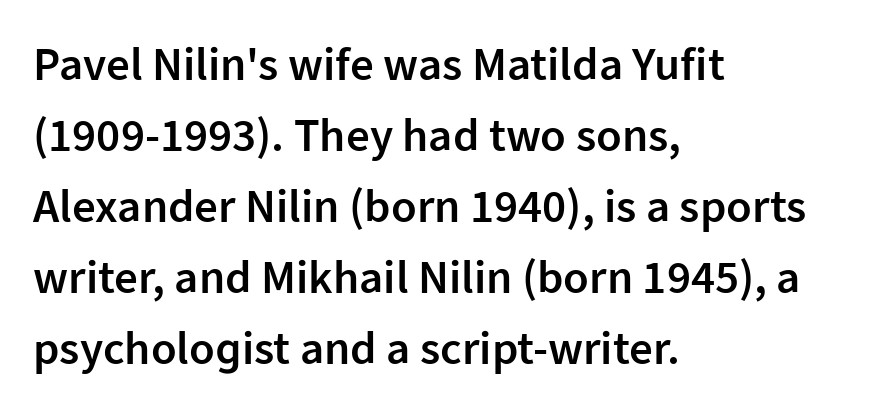
The image shows 47 px semibold sans-serif type, upright; set left-aligned, normal line spacing (1.51x), normal letter spacing, not underlined; low stroke contrast and a medium x-height.
